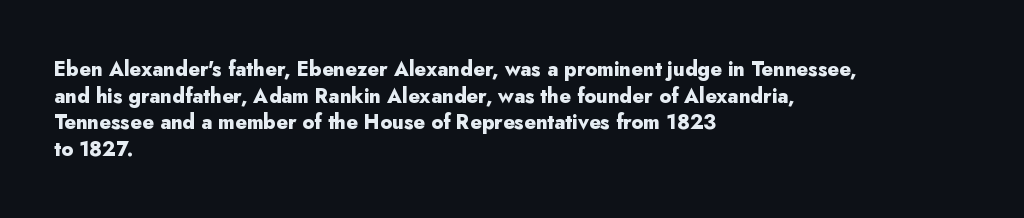
The image shows 20 px bold type, upright; set left-aligned, normal line spacing (1.33x), normal letter spacing, not underlined.
